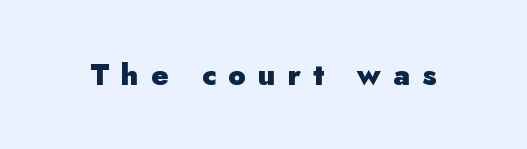
Q: Is the text bold? A: Yes.
Q: Is the text italic (slanted)? A: No, it is upright.
Q: Is the typeface a serif or a sans-serif typeface? A: Sans-serif.
Q: Is the text underlined? A: No.
Q: Is the spacing between letters normal or unusually wide? A: Unusually wide.
Q: Width (condensed, normal, or wide)? A: Normal.
Q: Stroke contrast? A: Low.
Q: x-height? A: Small.
Q: Monospaced? A: No.
